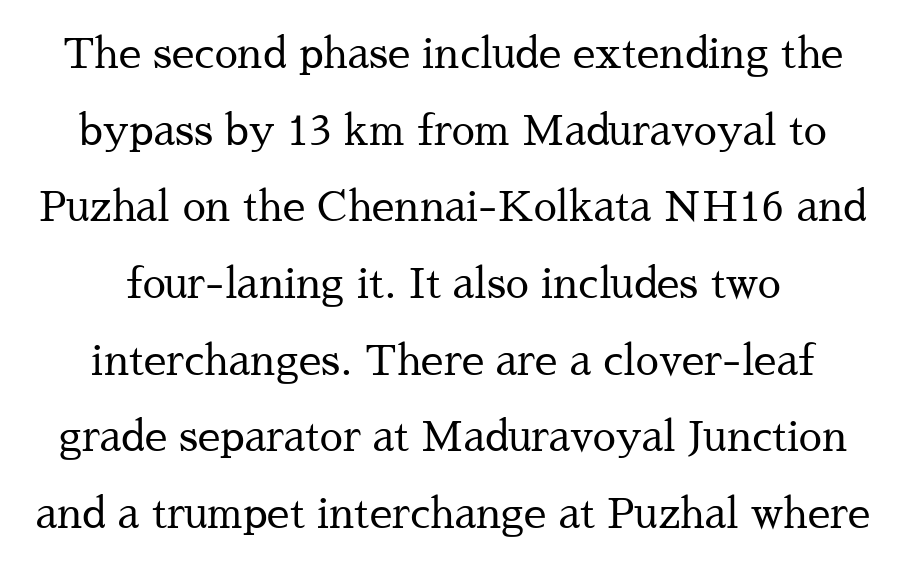
Q: Is the text bold? A: No.
Q: Is the text italic (slanted)? A: No, it is upright.
Q: Is the typeface a serif or a sans-serif typeface? A: Serif.
Q: Is the text underlined? A: No.
Q: Is the spacing between letters normal or unusually wide? A: Normal.
Q: Width (condensed, normal, or wide)? A: Normal.
Q: Stroke contrast? A: Medium.
Q: x-height? A: Medium.
Q: Monospaced? A: No.
